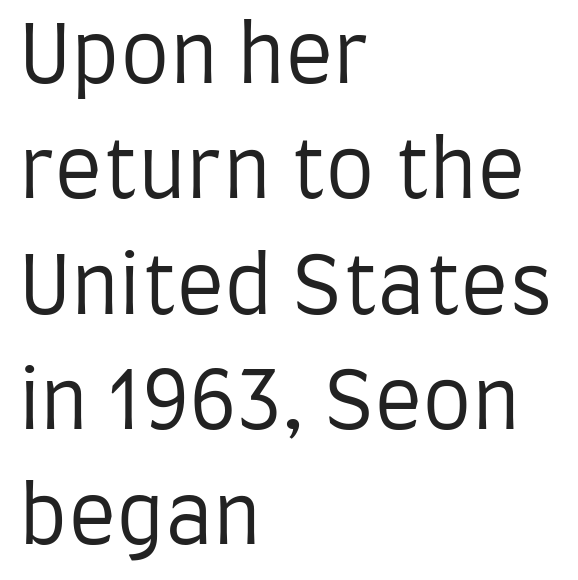
The image shows 79 px regular-weight, condensed sans-serif type, upright; set left-aligned, normal line spacing (1.46x), normal letter spacing, not underlined; low stroke contrast and a large x-height.
